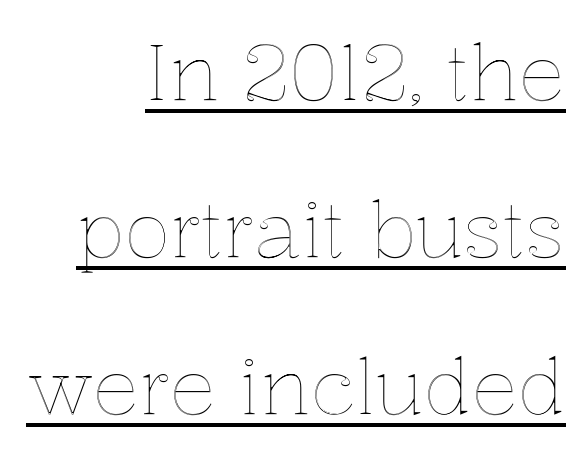
A typesetter would mark this as roman, not italic. A typesetter would call this zero additional tracking. The face used here appears with an underline applied. In CSS terms this would be text-align: right.
